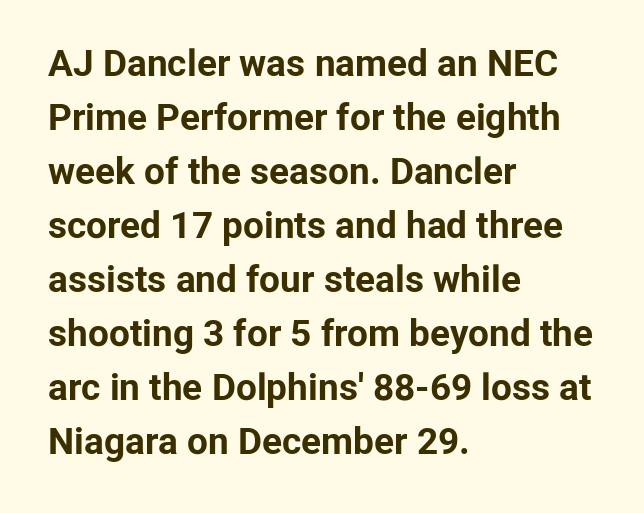
{"serif": "no", "italic": "no", "bold": "yes", "weight": "bold", "width": "normal", "stroke_contrast": "low", "x_height": "medium", "monospaced": "no", "underline": "no", "align": "left", "line_spacing": "normal", "line_spacing_ratio": 1.46, "letter_spacing": "normal", "letter_spacing_em": 0.0, "glyph_px": 37}
